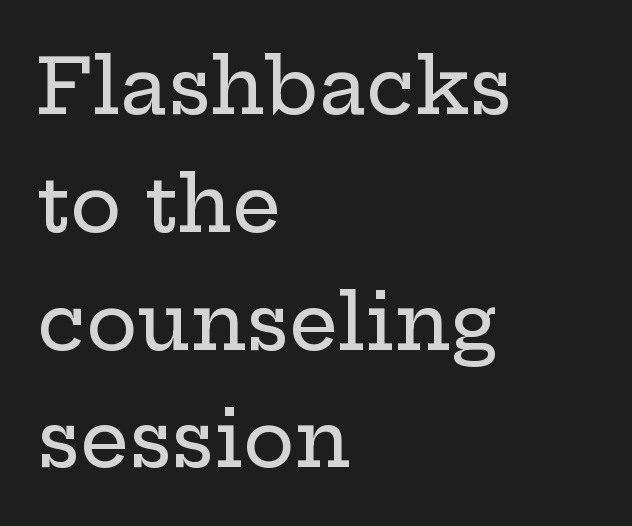
The image shows 77 px wide serif type, upright; set left-aligned, normal line spacing (1.53x), normal letter spacing, not underlined; low stroke contrast and a medium x-height.
